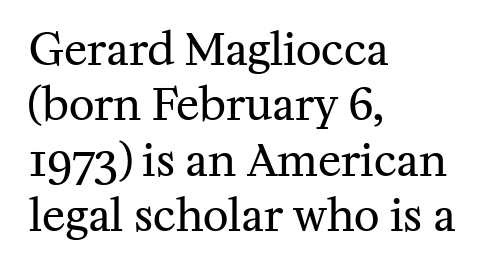
{"serif": "yes", "italic": "no", "bold": "no", "weight": "regular", "width": "normal", "stroke_contrast": "medium", "x_height": "medium", "monospaced": "no", "underline": "no", "align": "left", "line_spacing": "normal", "line_spacing_ratio": 1.26, "letter_spacing": "normal", "letter_spacing_em": 0.0, "glyph_px": 44}
